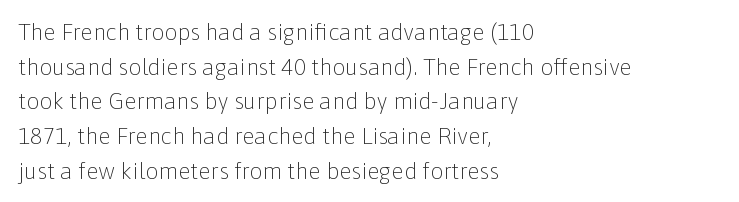
{"italic": "no", "bold": "no", "underline": "no", "align": "left", "line_spacing": "normal", "line_spacing_ratio": 1.51, "letter_spacing": "normal", "letter_spacing_em": 0.0, "glyph_px": 23}
